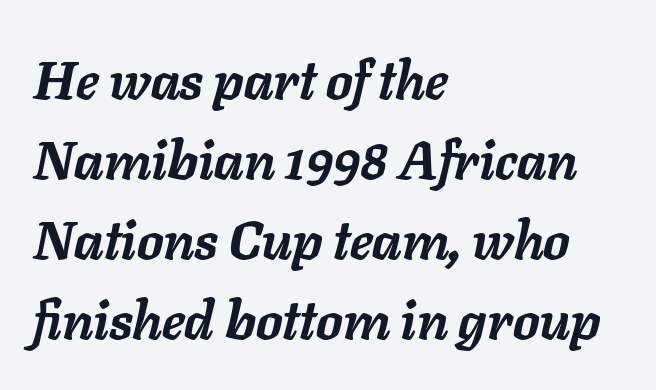
{"italic": "yes", "lean": "right", "slant_degrees": 11, "bold": "yes", "weight": "semibold", "width": "normal", "stroke_contrast": "low", "x_height": "medium", "monospaced": "no", "underline": "no", "align": "left", "line_spacing": "normal", "line_spacing_ratio": 1.51, "letter_spacing": "normal", "letter_spacing_em": 0.0, "glyph_px": 53}
